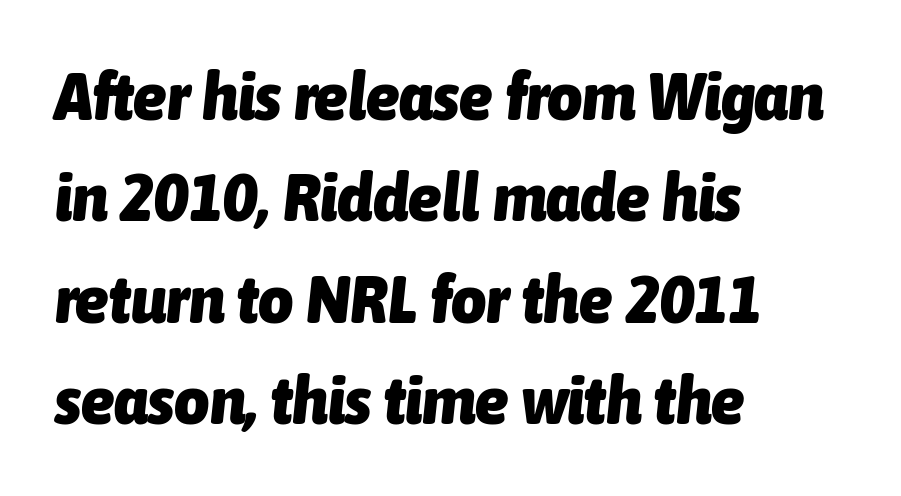
Q: Is the text bold? A: Yes.
Q: Is the text italic (slanted)? A: Yes, it leans right by about 6 degrees.
Q: Is the text underlined? A: No.
Q: How is the paragraph aligned? A: Left-aligned.
Q: Is the spacing between letters normal or unusually wide? A: Normal.
Q: Is the spacing between lines tight, normal or loose? A: Normal.
Q: Width (condensed, normal, or wide)? A: Condensed.
Q: Stroke contrast? A: Low.
Q: x-height? A: Medium.
Q: Monospaced? A: No.
